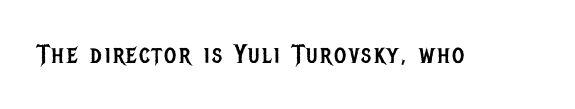
{"italic": "no", "bold": "no", "underline": "no", "glyph_px": 26}
